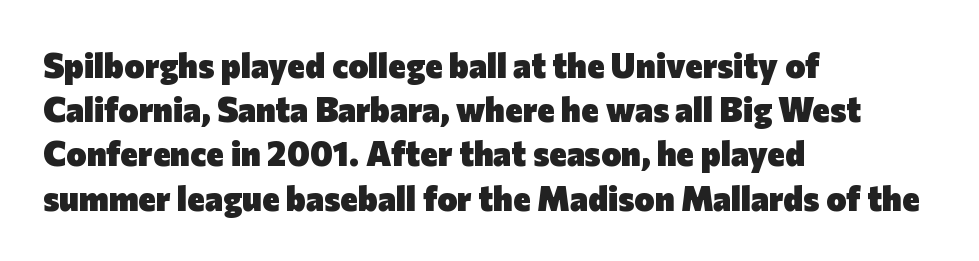
{"serif": "no", "italic": "no", "bold": "yes", "weight": "heavy", "width": "normal", "stroke_contrast": "low", "x_height": "medium", "monospaced": "no", "underline": "no", "align": "left", "line_spacing": "normal", "line_spacing_ratio": 1.3, "letter_spacing": "normal", "letter_spacing_em": 0.0, "glyph_px": 34}
